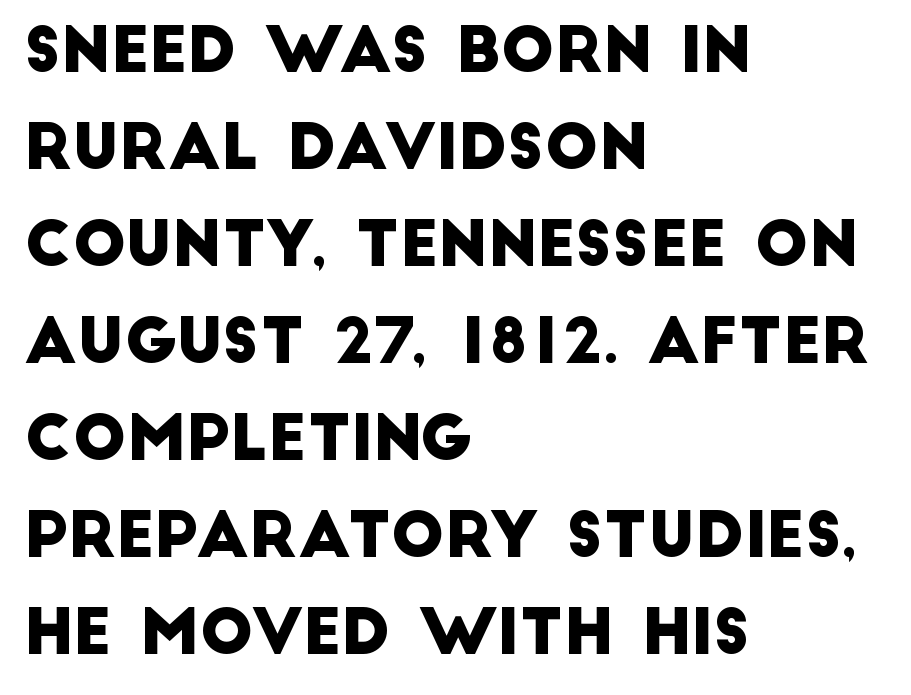
{"serif": "no", "width": "normal", "stroke_contrast": "low", "x_height": "large", "monospaced": "no", "underline": "no", "align": "left", "line_spacing": "normal", "line_spacing_ratio": 1.54, "letter_spacing": "normal", "letter_spacing_em": 0.0, "glyph_px": 63}
